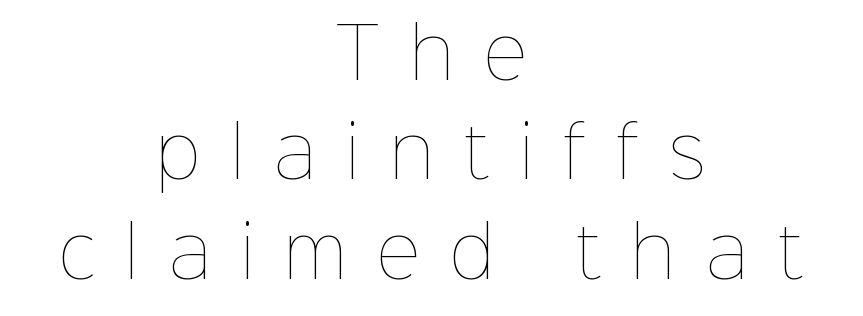
{"italic": "no", "bold": "no", "weight": "thin", "width": "normal", "stroke_contrast": "low", "x_height": "medium", "monospaced": "no", "underline": "no", "align": "center", "line_spacing": "normal", "line_spacing_ratio": 1.46, "letter_spacing": "wide", "letter_spacing_em": 0.44, "glyph_px": 68}
